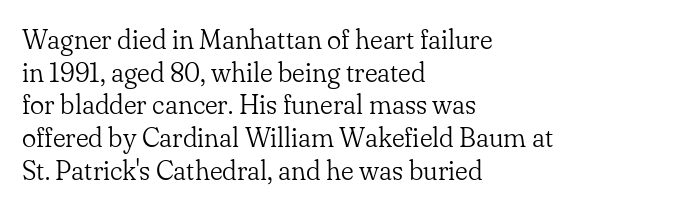
Q: Is the text bold? A: No.
Q: Is the text italic (slanted)? A: No, it is upright.
Q: Is the text underlined? A: No.
Q: How is the paragraph aligned? A: Left-aligned.
Q: Is the spacing between letters normal or unusually wide? A: Normal.
